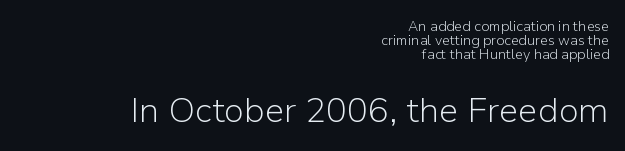
The image shows 35 px light sans-serif type, upright; set right-aligned, tight line spacing (0.99x), normal letter spacing, not underlined; the second (bottom) block is 2.5x larger; low stroke contrast and a medium x-height.
